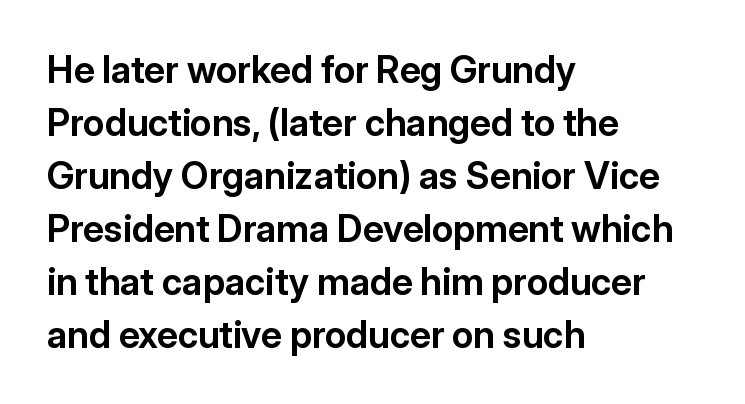
The image shows 37 px bold sans-serif type, upright; set left-aligned, normal line spacing (1.43x), normal letter spacing, not underlined; low stroke contrast and a medium x-height.
